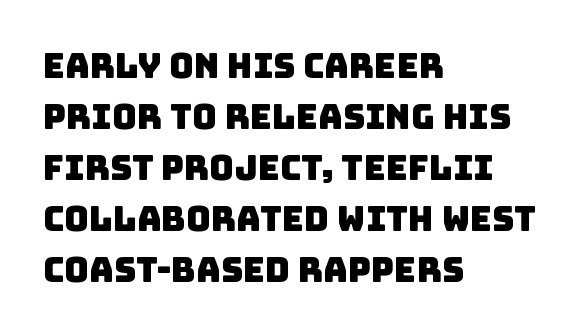
The image shows 34 px sans-serif type; set left-aligned, normal line spacing (1.5x), normal letter spacing, not underlined; low stroke contrast and a large x-height.
